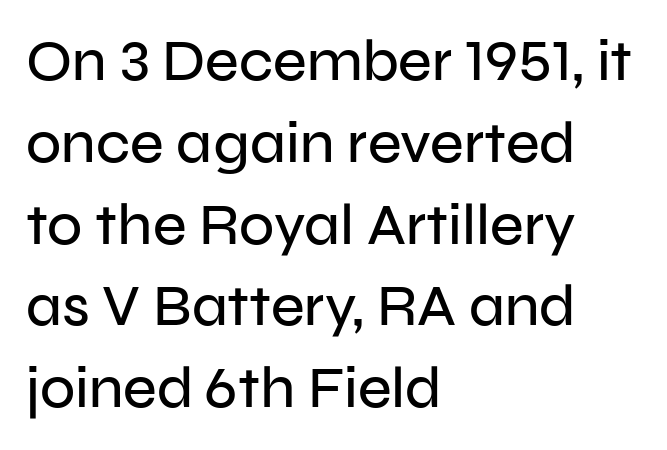
{"serif": "no", "italic": "no", "width": "normal", "stroke_contrast": "low", "x_height": "medium", "monospaced": "no", "underline": "no", "align": "left", "line_spacing": "normal", "line_spacing_ratio": 1.41, "letter_spacing": "normal", "letter_spacing_em": 0.0, "glyph_px": 58}
